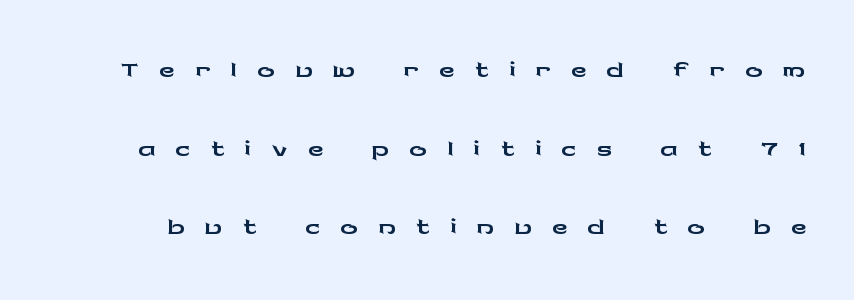
You can tell from the bare stems that sans-serif type was used. A typesetter would call this proportional, since set widths differ per character. In terms of posture, this sample is upright. The passage shown is not underscored anywhere. Display-style spreading of the glyphs; the letterfit is very open.
